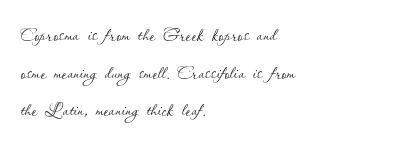
The image shows 25 px text type; set left-aligned, normal line spacing (1.51x), normal letter spacing, not underlined.
